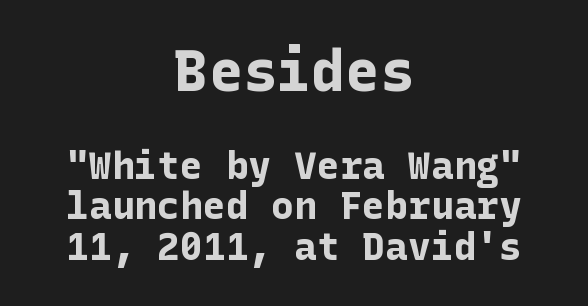
The image shows 57 px bold sans-serif type, upright; set centered, tight line spacing (1.06x), normal letter spacing, not underlined; the first (top) block is 1.5x larger; low stroke contrast and a medium x-height.
